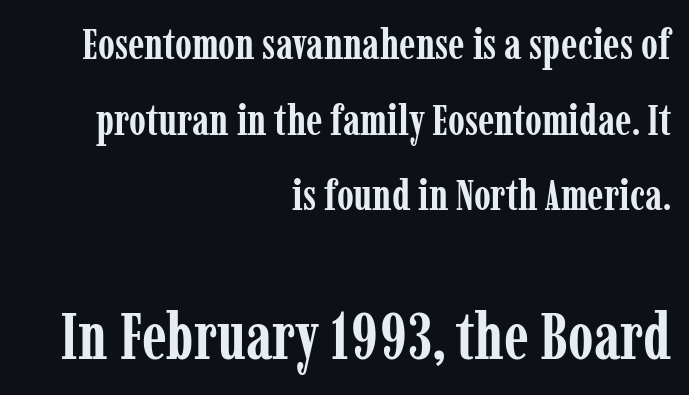
The image shows 65 px semibold, condensed serif type, upright; set right-aligned, line spacing 1.76x, normal letter spacing, not underlined; the second (bottom) block is 1.51x larger; low stroke contrast and a medium x-height.
